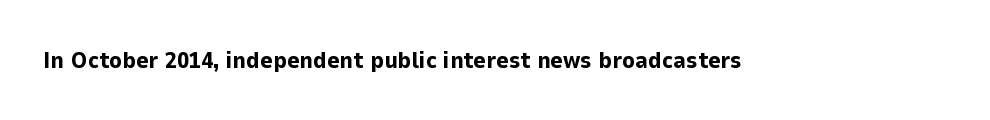
{"italic": "no", "bold": "yes", "underline": "no", "letter_spacing": "normal", "letter_spacing_em": 0.0, "glyph_px": 24}
